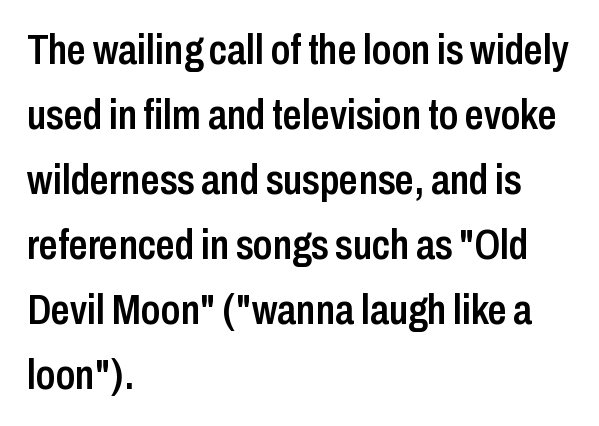
Q: Is the text bold? A: Semi-bold.
Q: Is the text italic (slanted)? A: No, it is upright.
Q: Is the typeface a serif or a sans-serif typeface? A: Sans-serif.
Q: Is the text underlined? A: No.
Q: How is the paragraph aligned? A: Left-aligned.
Q: Is the spacing between letters normal or unusually wide? A: Normal.
Q: Is the spacing between lines tight, normal or loose? A: Normal.
Q: Width (condensed, normal, or wide)? A: Condensed.
Q: Stroke contrast? A: Low.
Q: x-height? A: Medium.
Q: Monospaced? A: No.
